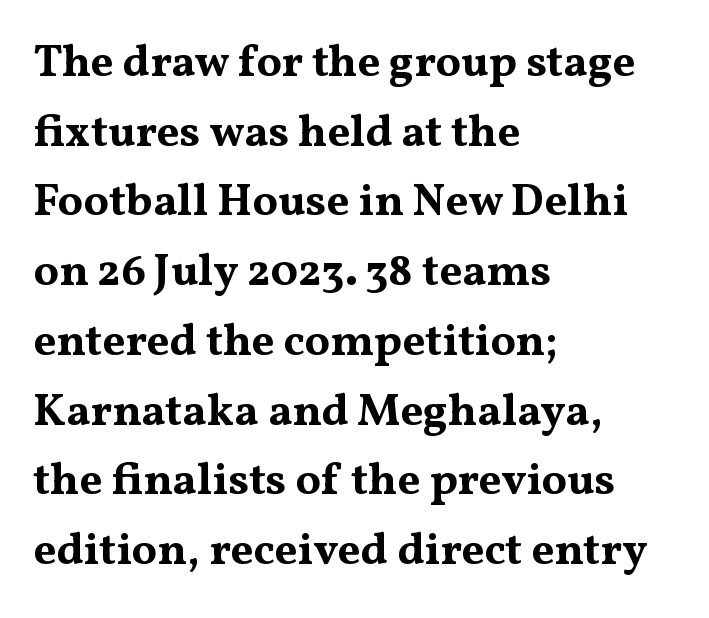
{"serif": "yes", "italic": "no", "bold": "yes", "weight": "bold", "width": "wide", "stroke_contrast": "medium", "x_height": "medium", "monospaced": "no", "underline": "no", "align": "left", "line_spacing": "normal", "line_spacing_ratio": 1.55, "letter_spacing": "normal", "letter_spacing_em": 0.0, "glyph_px": 45}
